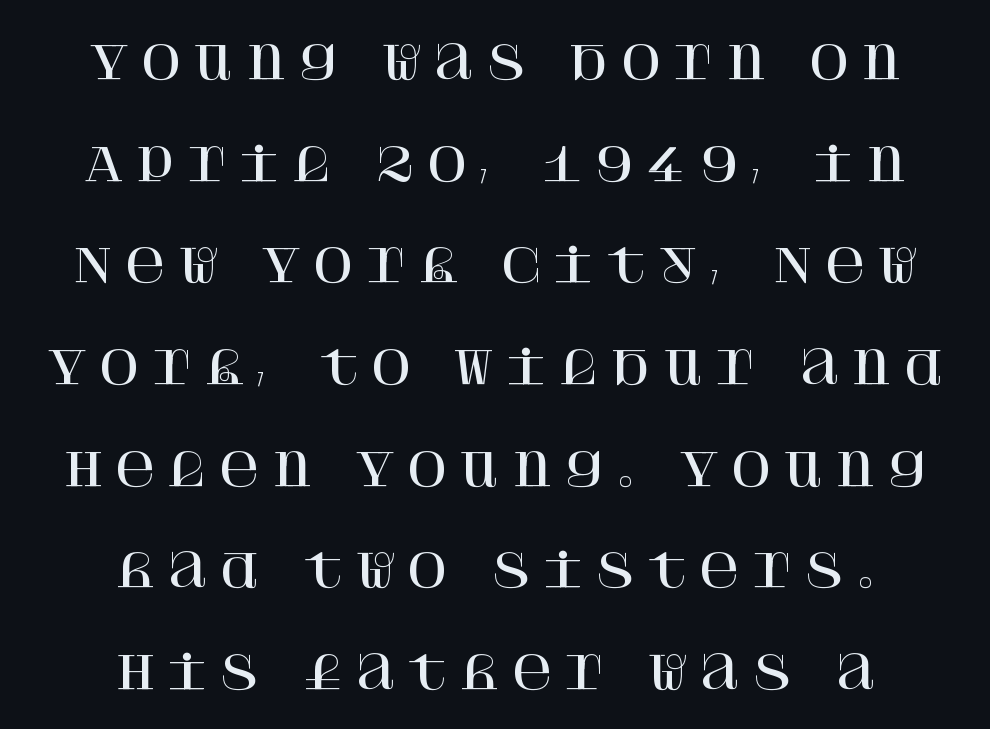
Typeset on center — no edge is straight. The rendering inserts visible extra space after every character. The axis of the letterforms is exactly vertical. Honestly, the rows look like they've been pulled way apart. To sum up the face: it has serifs. The baseline area is clear.
